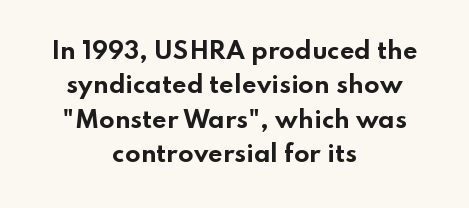
Reading down the column, the eye jumps a familiar distance to each next line. No italicization has been applied; the sample stays upright. The glyphs have the mass of a bold cut. The typesetter chose a symmetrical, centered arrangement here.
